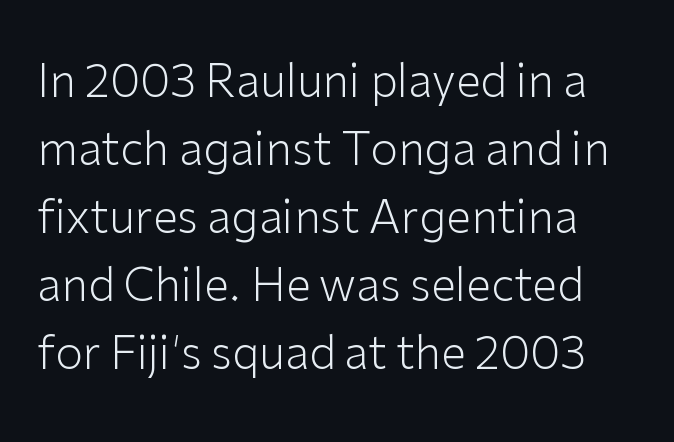
In terms of letterspacing, this is plain default setting. Here the designer chose a conventional face with non-uniform glyph widths. The zone under the glyphs is completely vacant. The lettering stays uniformly vertical, giving the passage a roman look.
